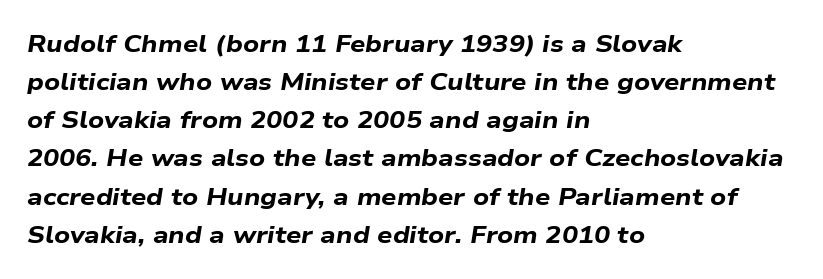
The image shows 24 px bold type, italic (leaning right); set left-aligned, normal line spacing (1.59x), normal letter spacing, not underlined.
